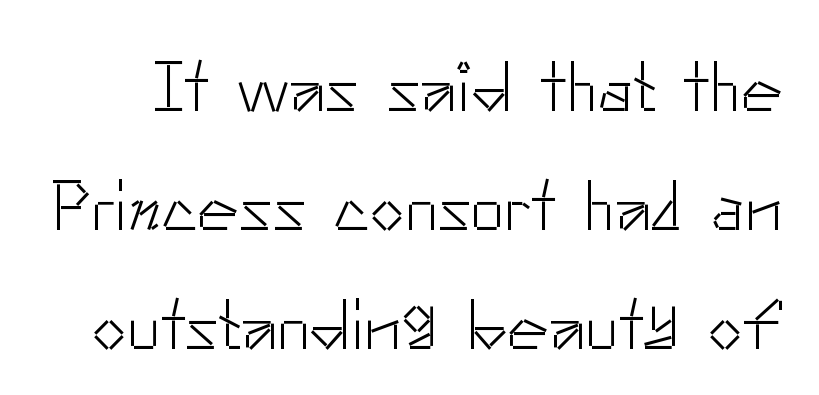
The image shows 70 px light sans-serif type, upright; set normal line spacing (1.7x), normal letter spacing, not underlined; low stroke contrast and a small x-height.
